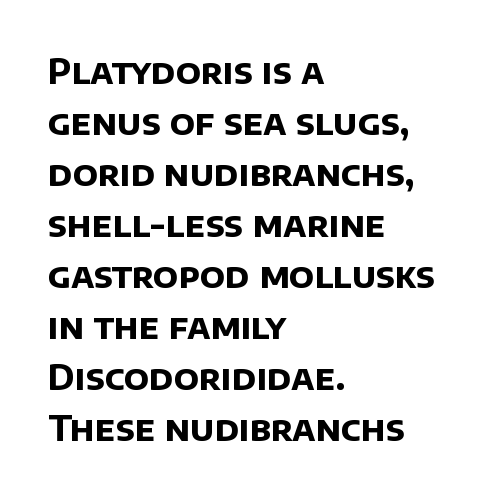
Looks like regular typesetting: each glyph gets only the width it needs. Horizontal bands of white between lines are of average thickness. Horizontal alignment here is leftward, the default for most running prose. Letter spacing: default. Strong, thick strokes mark this as bold type. Note: no serifs on the glyphs.
